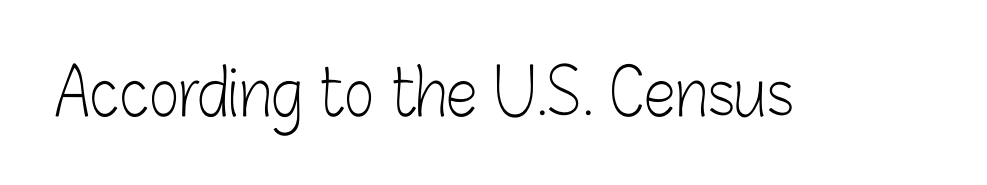
The image shows 64 px light, condensed sans-serif type, upright; set normal letter spacing, not underlined; low stroke contrast and a medium x-height.
